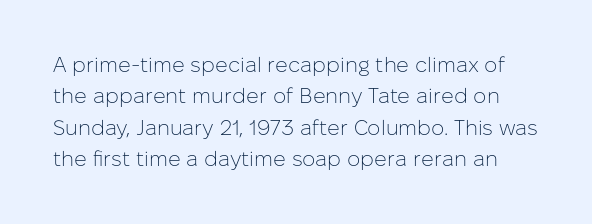
The image shows 21 px text type, upright; set normal line spacing (1.5x), normal letter spacing, not underlined.
